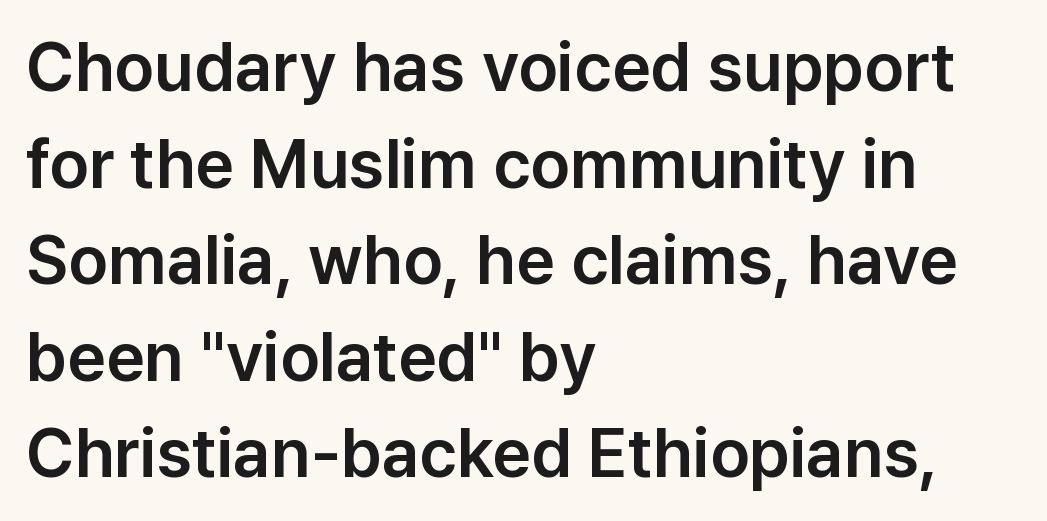
The image shows 68 px sans-serif type, upright; set left-aligned, normal line spacing (1.42x), normal letter spacing, not underlined; low stroke contrast and a medium x-height.
